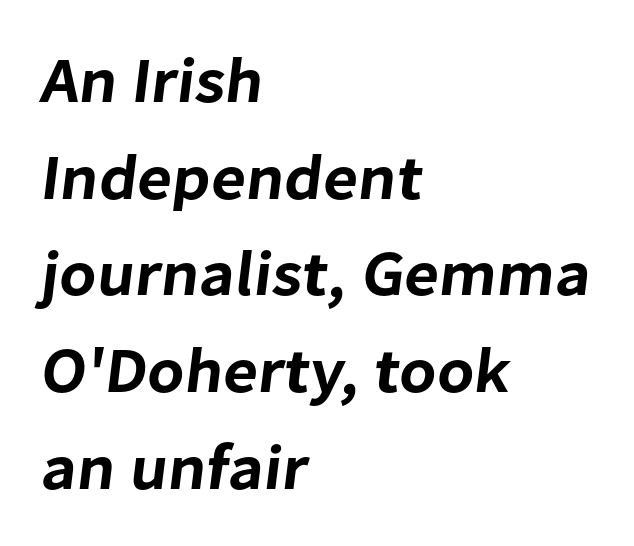
The image shows 64 px sans-serif type; set left-aligned, normal line spacing (1.51x), normal letter spacing, not underlined; low stroke contrast and a medium x-height.
